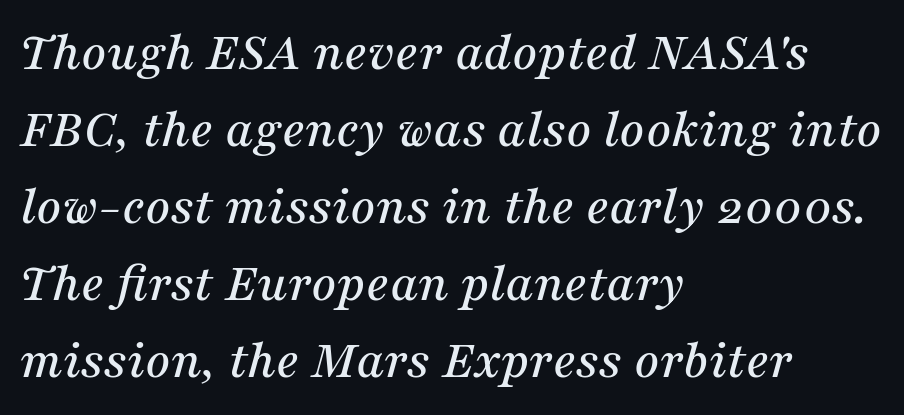
The image shows 55 px serif type, italic (leaning right); set left-aligned, normal line spacing (1.4x), normal letter spacing, not underlined; medium stroke contrast and a medium x-height.
